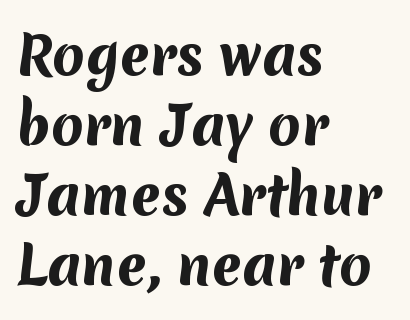
{"serif": "no", "bold": "yes", "weight": "bold", "width": "normal", "stroke_contrast": "medium", "x_height": "medium", "monospaced": "no", "underline": "no", "align": "left", "line_spacing": "normal", "line_spacing_ratio": 1.32, "letter_spacing": "normal", "letter_spacing_em": 0.0, "glyph_px": 53}
